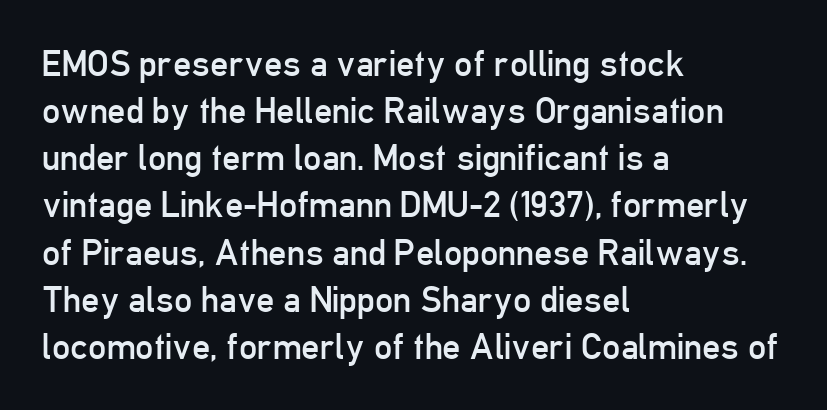
Q: Is the text bold? A: No.
Q: Is the text italic (slanted)? A: No, it is upright.
Q: Is the typeface a serif or a sans-serif typeface? A: Sans-serif.
Q: Is the text underlined? A: No.
Q: How is the paragraph aligned? A: Left-aligned.
Q: Is the spacing between letters normal or unusually wide? A: Normal.
Q: Is the spacing between lines tight, normal or loose? A: Normal.
Q: Width (condensed, normal, or wide)? A: Condensed.
Q: Stroke contrast? A: Low.
Q: x-height? A: Medium.
Q: Monospaced? A: No.
